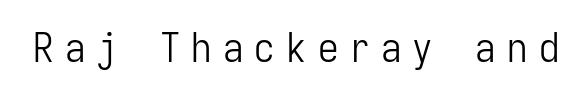
Q: Is the text bold? A: No.
Q: Is the text italic (slanted)? A: No, it is upright.
Q: Is the typeface a serif or a sans-serif typeface? A: Sans-serif.
Q: Is the text underlined? A: No.
Q: Is the spacing between letters normal or unusually wide? A: Unusually wide.
Q: Width (condensed, normal, or wide)? A: Condensed.
Q: Stroke contrast? A: Low.
Q: x-height? A: Medium.
Q: Monospaced? A: Yes.
